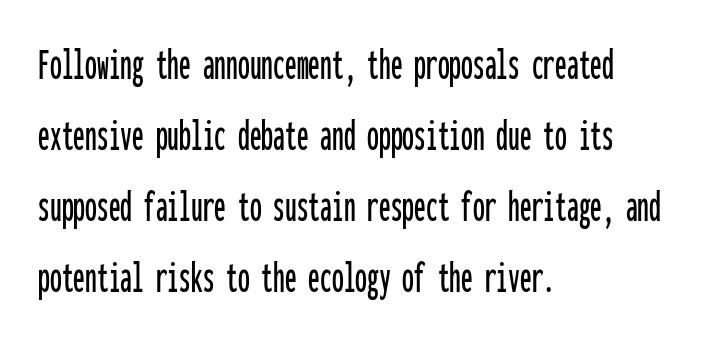
{"serif": "no", "italic": "no", "width": "condensed", "stroke_contrast": "low", "x_height": "medium", "monospaced": "yes", "underline": "no", "align": "left", "line_spacing": "normal", "line_spacing_ratio": 1.51, "letter_spacing": "normal", "letter_spacing_em": 0.0, "glyph_px": 47}
